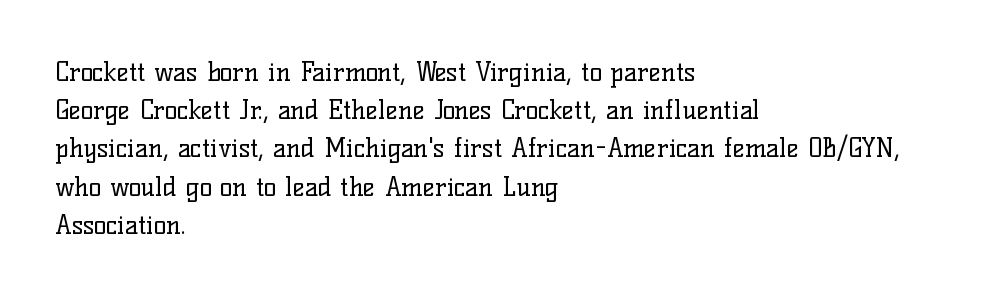
The image shows 26 px text type, upright; set left-aligned, normal line spacing (1.47x), normal letter spacing, not underlined.
